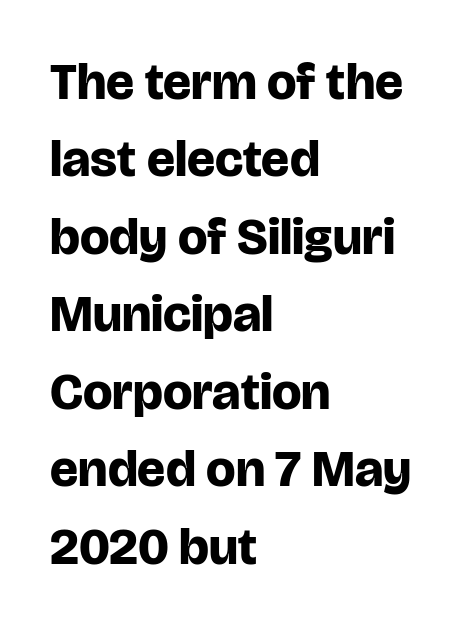
The image shows 52 px bold sans-serif type, upright; set left-aligned, normal line spacing (1.49x), normal letter spacing, not underlined; low stroke contrast and a large x-height.
